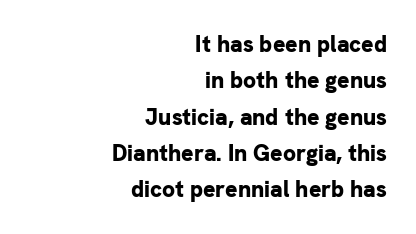
Alignment: flush right. The letters sit at their default tracking, neither squeezed nor spread. The glyphs have the mass of a bold cut. The vertical gap from one line to the next is medium. The font's upright variant was chosen for this text.
